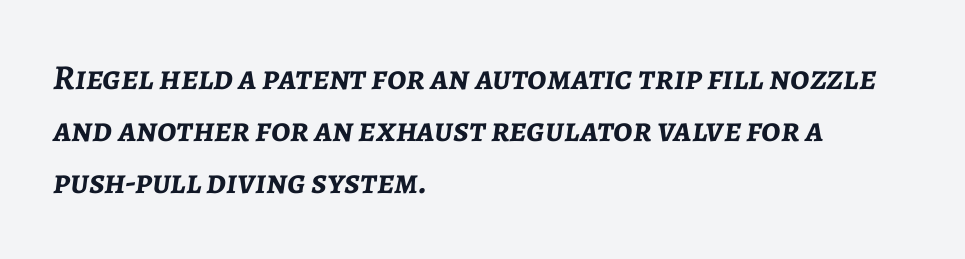
The image shows 35 px semibold type, italic (leaning right); set left-aligned, normal line spacing (1.48x), normal letter spacing, not underlined; low stroke contrast and a medium x-height.
